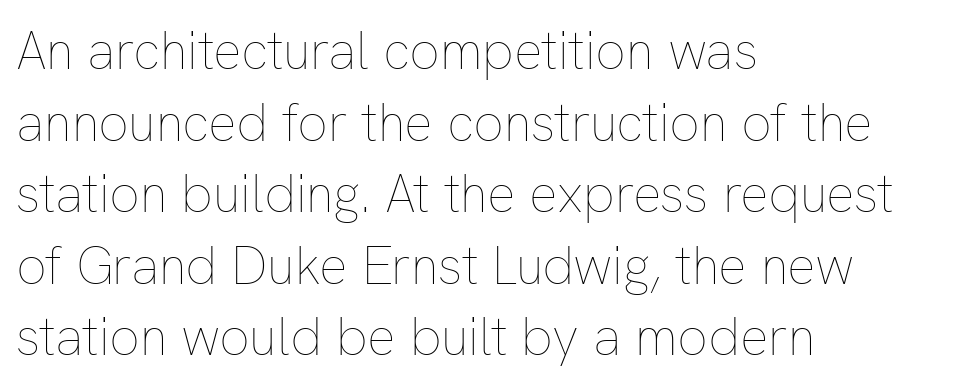
{"italic": "no", "bold": "no", "weight": "thin", "width": "normal", "stroke_contrast": "low", "x_height": "medium", "monospaced": "no", "underline": "no", "align": "left", "line_spacing": "normal", "line_spacing_ratio": 1.35, "letter_spacing": "normal", "letter_spacing_em": 0.0, "glyph_px": 53}
